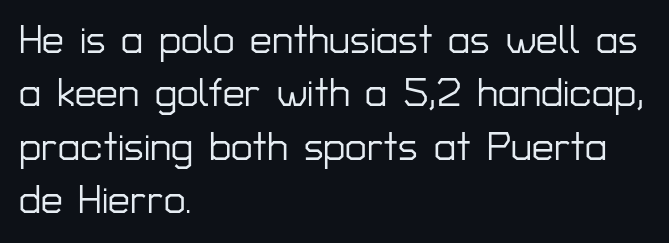
Q: Is the text italic (slanted)? A: No, it is upright.
Q: Is the typeface a serif or a sans-serif typeface? A: Sans-serif.
Q: Is the text underlined? A: No.
Q: How is the paragraph aligned? A: Left-aligned.
Q: Is the spacing between letters normal or unusually wide? A: Normal.
Q: Is the spacing between lines tight, normal or loose? A: Normal.
Q: Width (condensed, normal, or wide)? A: Normal.
Q: Stroke contrast? A: Low.
Q: x-height? A: Medium.
Q: Monospaced? A: No.
